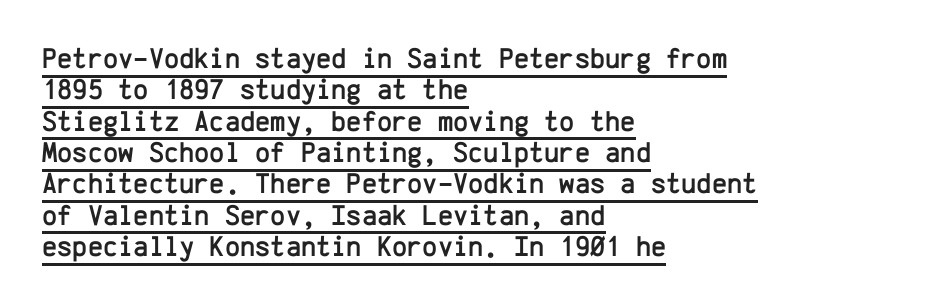
Q: Is the text italic (slanted)? A: No, it is upright.
Q: Is the typeface a serif or a sans-serif typeface? A: Sans-serif.
Q: Is the text underlined? A: Yes.
Q: How is the paragraph aligned? A: Left-aligned.
Q: Is the spacing between letters normal or unusually wide? A: Normal.
Q: Is the spacing between lines tight, normal or loose? A: Tight.
Q: Width (condensed, normal, or wide)? A: Normal.
Q: Stroke contrast? A: Low.
Q: x-height? A: Medium.
Q: Monospaced? A: Yes.
